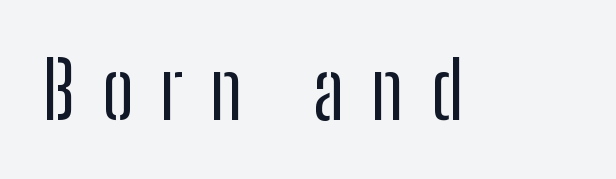
The image shows 79 px regular-weight, condensed sans-serif type, upright; set unusually wide letter spacing (+0.34 em), not underlined; low stroke contrast and a medium x-height.
